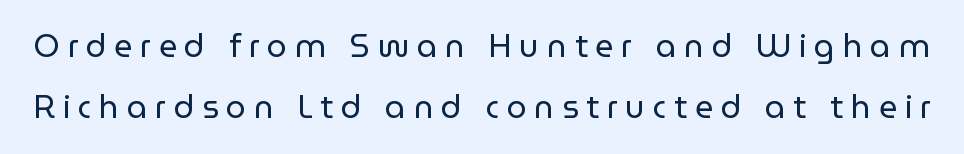
The image shows 32 px regular-weight sans-serif type, upright; set loose line spacing (1.91x), unusually wide letter spacing (+0.24 em), not underlined; low stroke contrast and a medium x-height.
